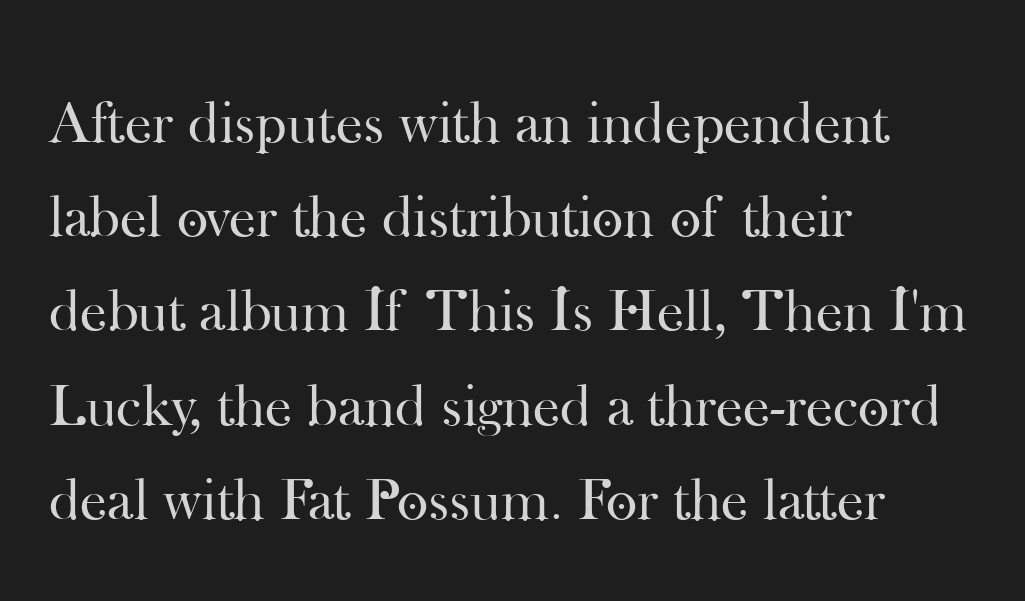
The image shows 60 px regular-weight serif type, upright; set left-aligned, normal line spacing (1.57x), normal letter spacing, not underlined; high stroke contrast and a small x-height.
